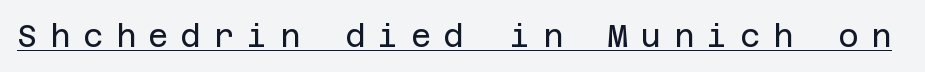
Q: Is the text bold? A: No.
Q: Is the text italic (slanted)? A: No, it is upright.
Q: Is the typeface a serif or a sans-serif typeface? A: Sans-serif.
Q: Is the text underlined? A: Yes.
Q: Is the spacing between letters normal or unusually wide? A: Unusually wide.
Q: Width (condensed, normal, or wide)? A: Normal.
Q: Stroke contrast? A: Low.
Q: x-height? A: Large.
